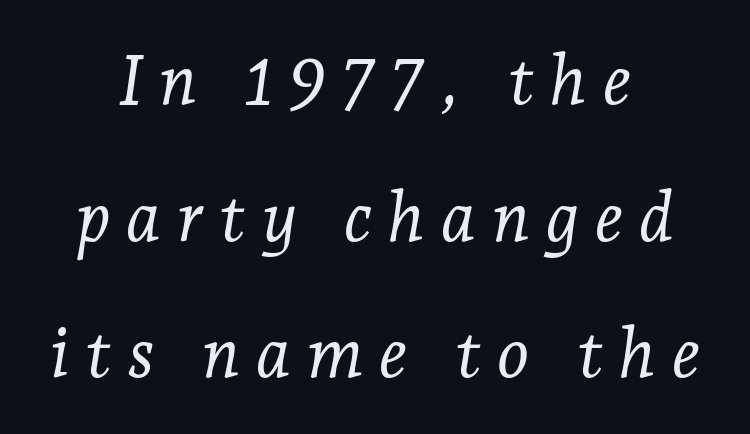
Character widths vary here, with narrow letters taking less room than wide ones. No word sits above an underline. Old-style or modern, the face here clearly has serifs. These lines were composed using italics. Horizontally, the lines are justified to the midpoint only. Ink coverage per letter is moderate at most.
